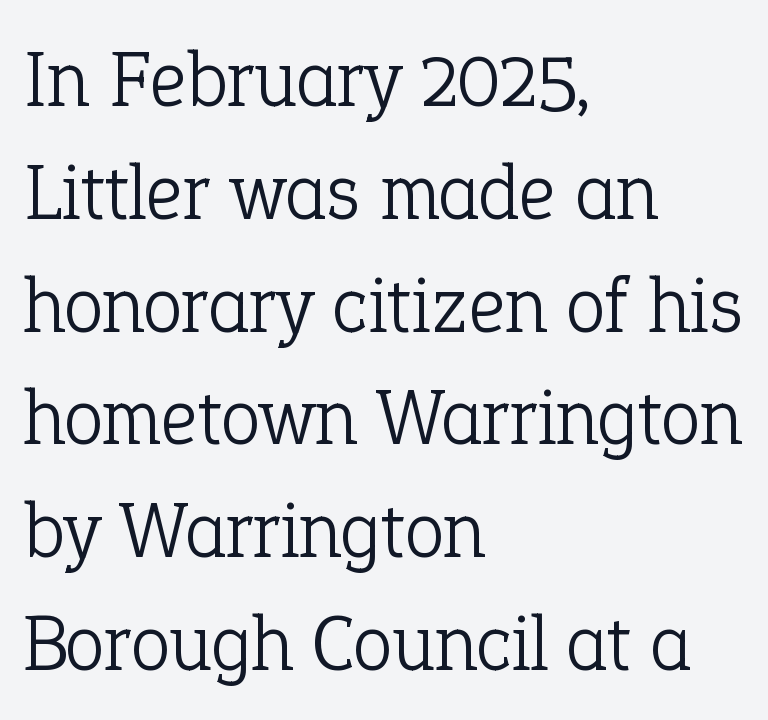
Q: Is the text bold? A: No.
Q: Is the text italic (slanted)? A: No, it is upright.
Q: Is the typeface a serif or a sans-serif typeface? A: Serif.
Q: Is the text underlined? A: No.
Q: How is the paragraph aligned? A: Left-aligned.
Q: Is the spacing between letters normal or unusually wide? A: Normal.
Q: Is the spacing between lines tight, normal or loose? A: Normal.
Q: Width (condensed, normal, or wide)? A: Normal.
Q: Stroke contrast? A: Low.
Q: x-height? A: Medium.
Q: Monospaced? A: No.
